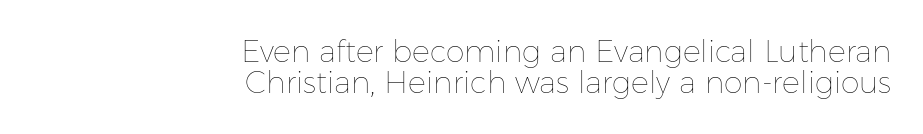
The image shows 30 px thin type, upright; set right-aligned, tight line spacing (1.05x), normal letter spacing, not underlined; low stroke contrast and a medium x-height.
